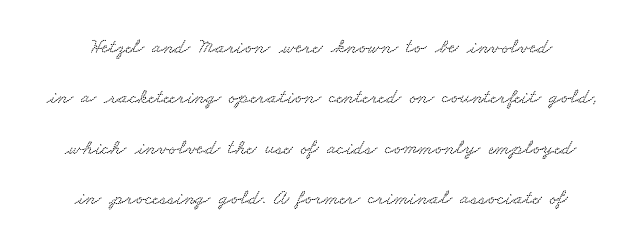
{"underline": "no", "line_spacing": "loose", "line_spacing_ratio": 2.4, "letter_spacing": "normal", "letter_spacing_em": 0.0, "glyph_px": 21}
